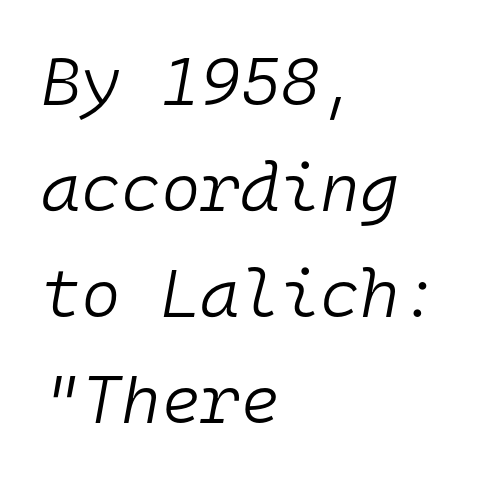
Q: Is the text bold? A: No.
Q: Is the text italic (slanted)? A: Yes, it leans right by about 10 degrees.
Q: Is the text underlined? A: No.
Q: How is the paragraph aligned? A: Left-aligned.
Q: Is the spacing between letters normal or unusually wide? A: Normal.
Q: Is the spacing between lines tight, normal or loose? A: Normal.
Q: Width (condensed, normal, or wide)? A: Normal.
Q: Stroke contrast? A: Low.
Q: x-height? A: Medium.
Q: Monospaced? A: Yes.
